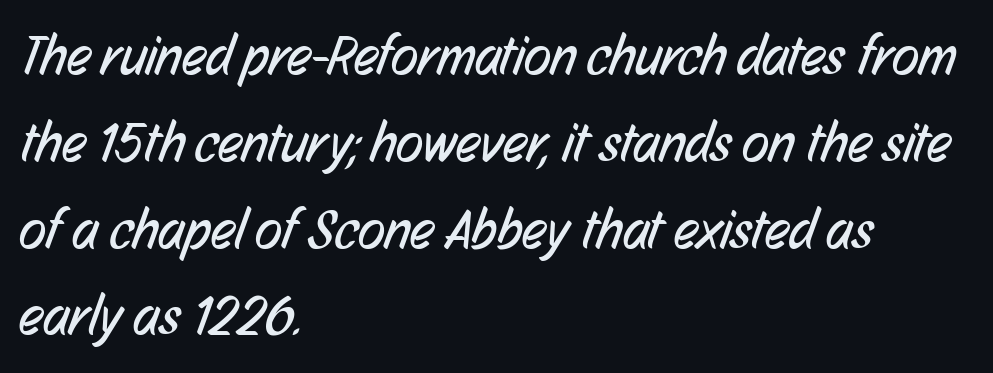
Q: Is the text bold? A: No.
Q: Is the typeface a serif or a sans-serif typeface? A: Sans-serif.
Q: Is the text underlined? A: No.
Q: How is the paragraph aligned? A: Left-aligned.
Q: Is the spacing between letters normal or unusually wide? A: Normal.
Q: Is the spacing between lines tight, normal or loose? A: Normal.
Q: Width (condensed, normal, or wide)? A: Condensed.
Q: Stroke contrast? A: Low.
Q: x-height? A: Medium.
Q: Monospaced? A: No.
